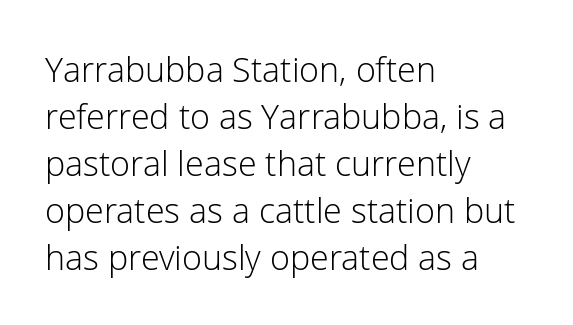
These lines are rendered in a variable-pitch font. This sample keeps an unexceptional amount of space between lines. Lines of text with bare space underneath. Serif or sans? Sans — the stroke terminals are bare.
